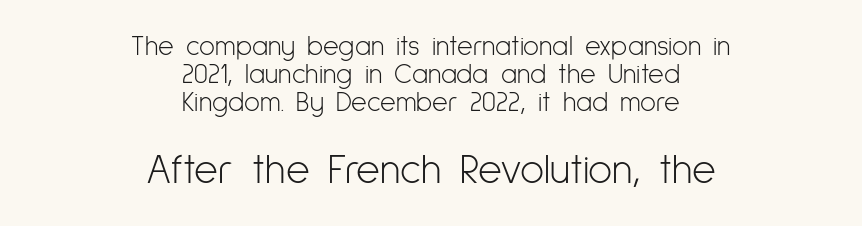
The characters display no serif detailing; their extremities are plain. Line starts and ends both wander, symmetrically. Every character sits straight up, as roman type does. This sample has the flowing, uneven cadence of proportional lettering. Descenders hang freely into open space.
